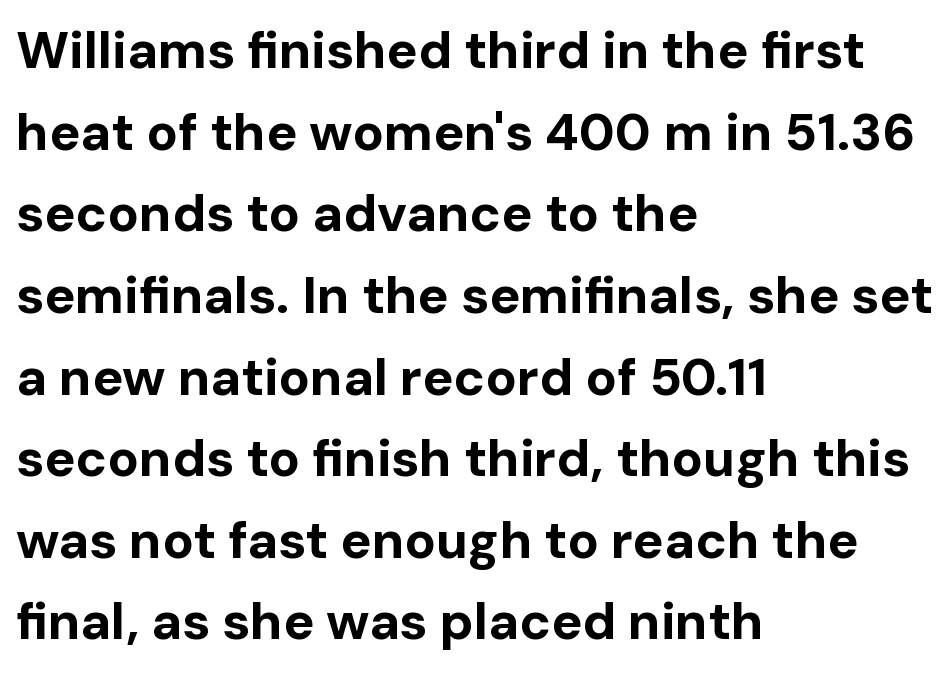
The words here are not underlined. Varying glyph widths throughout — classic text-font behaviour. Observe the absence of serifs on each vertical stroke in this sample. Whoever set this chose a conventional vertical rhythm. A dark, heavy texture on the line: the type is bold.
